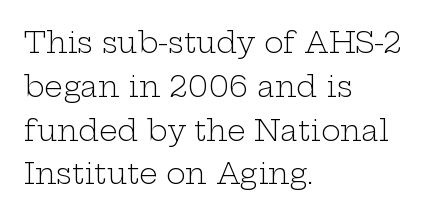
{"serif": "yes", "italic": "no", "bold": "no", "weight": "light", "width": "wide", "stroke_contrast": "low", "x_height": "medium", "monospaced": "no", "underline": "no", "align": "left", "line_spacing": "normal", "line_spacing_ratio": 1.51, "letter_spacing": "normal", "letter_spacing_em": 0.0, "glyph_px": 29}
